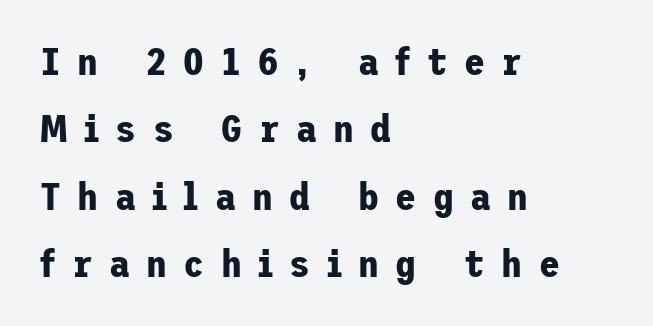
{"serif": "no", "italic": "no", "bold": "yes", "weight": "bold", "width": "normal", "stroke_contrast": "low", "x_height": "medium", "underline": "no", "align": "left", "line_spacing_ratio": 1.77, "letter_spacing": "wide", "letter_spacing_em": 0.43, "glyph_px": 38}
